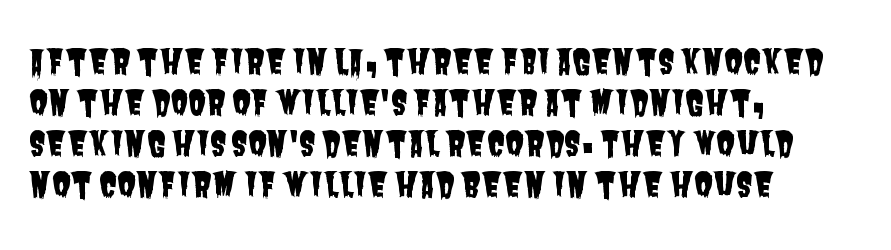
{"serif": "no", "width": "condensed", "stroke_contrast": "low", "x_height": "large", "monospaced": "no", "underline": "no", "align": "left", "line_spacing_ratio": 1.21, "letter_spacing": "normal", "letter_spacing_em": 0.0, "glyph_px": 34}
